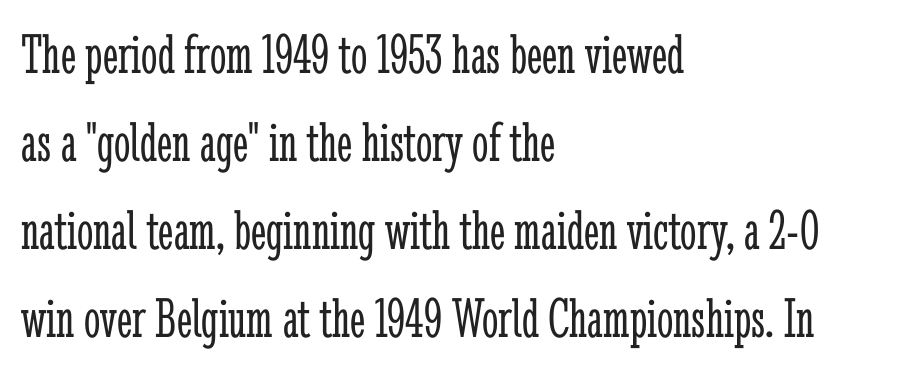
Q: Is the text bold? A: No.
Q: Is the text italic (slanted)? A: No, it is upright.
Q: Is the typeface a serif or a sans-serif typeface? A: Serif.
Q: Is the text underlined? A: No.
Q: How is the paragraph aligned? A: Left-aligned.
Q: Is the spacing between letters normal or unusually wide? A: Normal.
Q: Is the spacing between lines tight, normal or loose? A: Normal.
Q: Width (condensed, normal, or wide)? A: Condensed.
Q: Stroke contrast? A: Low.
Q: x-height? A: Medium.
Q: Monospaced? A: No.
